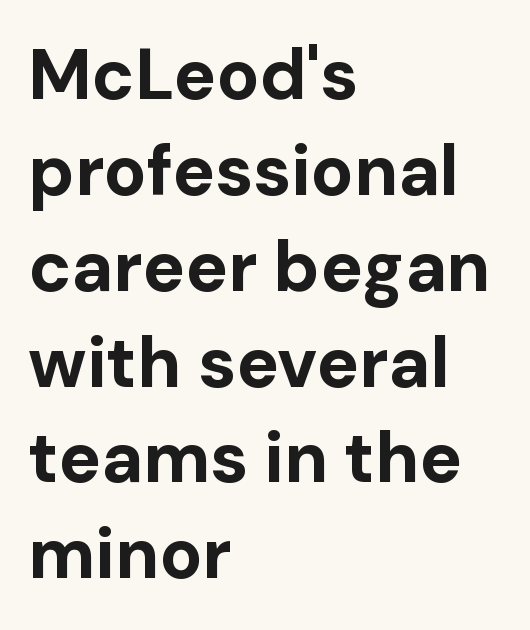
The image shows 71 px bold sans-serif type, upright; set left-aligned, normal line spacing (1.35x), normal letter spacing, not underlined; low stroke contrast and a medium x-height.
